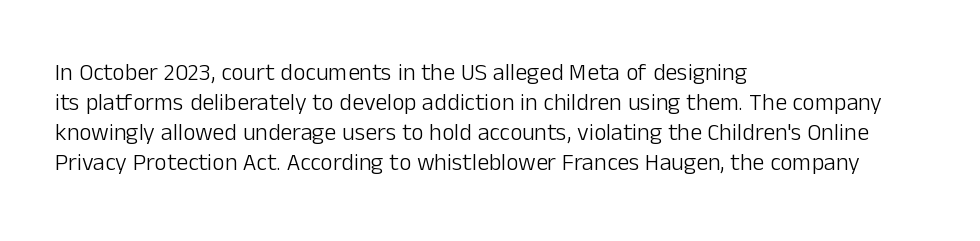
{"italic": "no", "bold": "no", "underline": "no", "align": "left", "line_spacing": "normal", "line_spacing_ratio": 1.25, "letter_spacing": "normal", "letter_spacing_em": 0.0, "glyph_px": 24}
